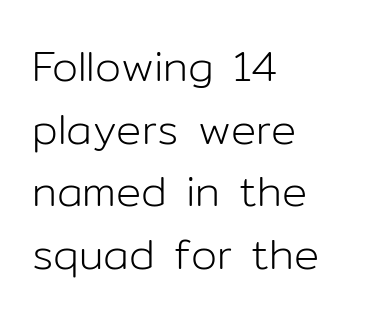
The image shows 42 px light sans-serif type, upright; set left-aligned, normal line spacing (1.49x), normal letter spacing, not underlined; low stroke contrast and a medium x-height.
